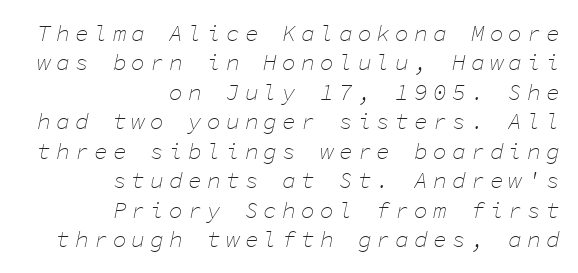
Q: Is the text bold? A: No.
Q: Is the text italic (slanted)? A: Yes, it leans right by about 11 degrees.
Q: Is the text underlined? A: No.
Q: How is the paragraph aligned? A: Right-aligned.
Q: Is the spacing between letters normal or unusually wide? A: Unusually wide.
Q: Is the spacing between lines tight, normal or loose? A: Normal.
